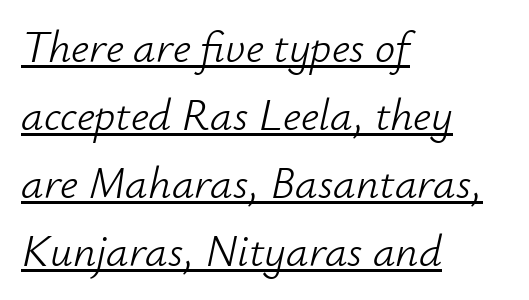
{"italic": "yes", "lean": "right", "slant_degrees": 12, "bold": "no", "weight": "light", "width": "normal", "stroke_contrast": "low", "x_height": "small", "monospaced": "no", "underline": "yes", "align": "left", "line_spacing": "normal", "line_spacing_ratio": 1.51, "letter_spacing": "normal", "letter_spacing_em": 0.0, "glyph_px": 45}
